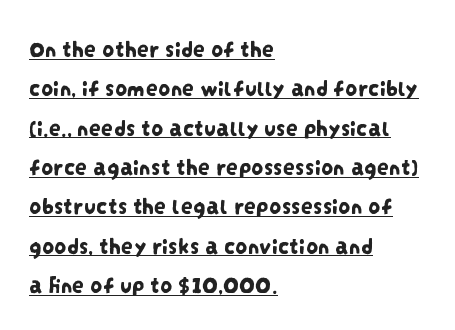
Each word holds together tightly as a unit, with standard inter-letter gaps. Horizontal alignment here is leftward, the default for most running prose. The passage shown is underscored from start to finish. One glance says typical: line gaps are just what's usual.
